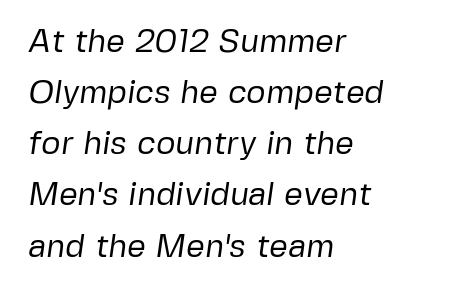
Q: Is the text bold? A: No.
Q: Is the typeface a serif or a sans-serif typeface? A: Sans-serif.
Q: Is the text underlined? A: No.
Q: How is the paragraph aligned? A: Left-aligned.
Q: Is the spacing between letters normal or unusually wide? A: Normal.
Q: Is the spacing between lines tight, normal or loose? A: Normal.
Q: Width (condensed, normal, or wide)? A: Normal.
Q: Stroke contrast? A: Low.
Q: x-height? A: Medium.
Q: Monospaced? A: No.
